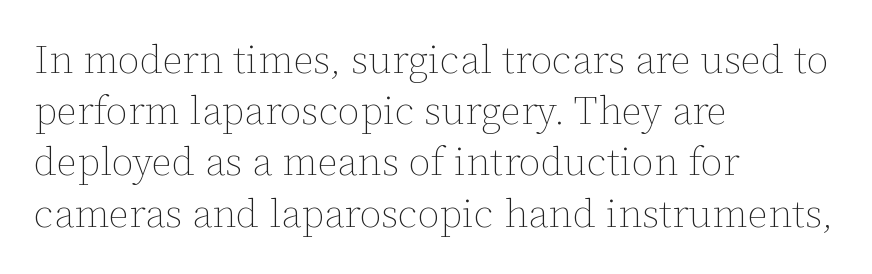
Q: Is the text bold? A: No.
Q: Is the text italic (slanted)? A: No, it is upright.
Q: Is the text underlined? A: No.
Q: How is the paragraph aligned? A: Left-aligned.
Q: Is the spacing between letters normal or unusually wide? A: Normal.
Q: Is the spacing between lines tight, normal or loose? A: Normal.
Q: Width (condensed, normal, or wide)? A: Normal.
Q: Stroke contrast? A: Low.
Q: x-height? A: Medium.
Q: Monospaced? A: No.
